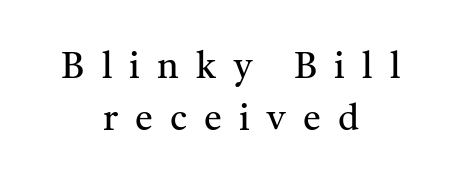
{"serif": "yes", "italic": "no", "bold": "no", "weight": "regular", "width": "normal", "stroke_contrast": "medium", "x_height": "medium", "monospaced": "no", "underline": "no", "align": "center", "line_spacing": "normal", "line_spacing_ratio": 1.44, "letter_spacing": "wide", "letter_spacing_em": 0.48, "glyph_px": 36}
